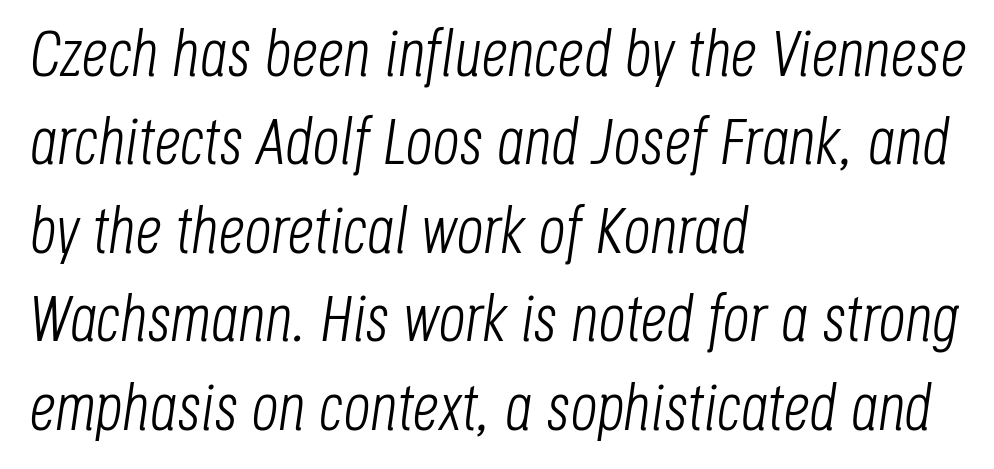
The image shows 66 px light, condensed type, italic (leaning right); set left-aligned, normal line spacing (1.34x), normal letter spacing, not underlined; low stroke contrast and a large x-height.
